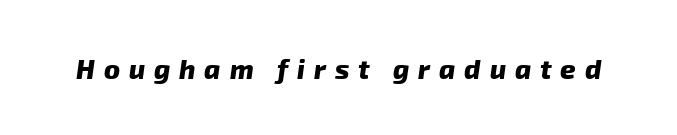
The image shows 27 px bold type; set unusually wide letter spacing (+0.33 em), not underlined.
